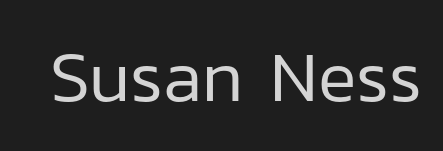
The image shows 72 px regular-weight sans-serif type, upright; set normal letter spacing, not underlined; low stroke contrast and a medium x-height.
